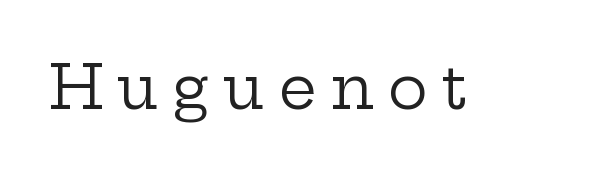
Q: Is the text bold? A: No.
Q: Is the text italic (slanted)? A: No, it is upright.
Q: Is the typeface a serif or a sans-serif typeface? A: Serif.
Q: Is the text underlined? A: No.
Q: Is the spacing between letters normal or unusually wide? A: Unusually wide.
Q: Width (condensed, normal, or wide)? A: Wide.
Q: Stroke contrast? A: Low.
Q: x-height? A: Medium.
Q: Monospaced? A: No.
